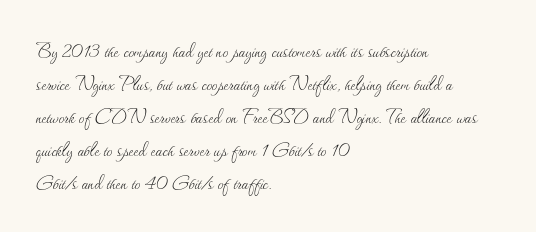
{"bold": "no", "underline": "no", "align": "left", "line_spacing": "normal", "line_spacing_ratio": 1.43, "letter_spacing": "normal", "letter_spacing_em": 0.0, "glyph_px": 23}
